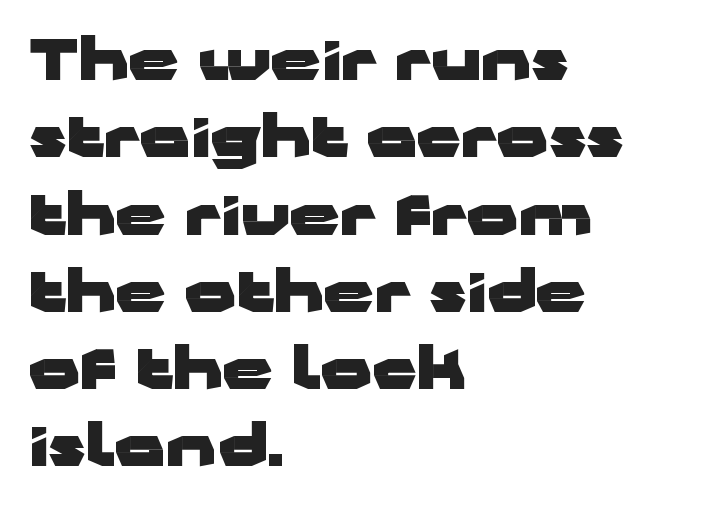
{"serif": "no", "italic": "no", "bold": "yes", "weight": "heavy", "width": "wide", "stroke_contrast": "low", "x_height": "medium", "monospaced": "no", "underline": "no", "align": "left", "line_spacing": "normal", "line_spacing_ratio": 1.38, "letter_spacing": "normal", "letter_spacing_em": 0.0, "glyph_px": 56}
